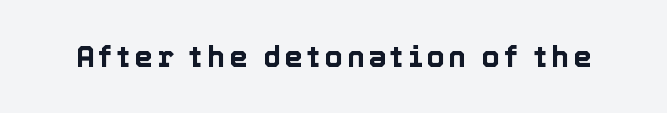
Underline: absent. Nope, not italic — everything's standing straight. Is this a fixed-width face? No — the glyphs have proportional, varying widths.
